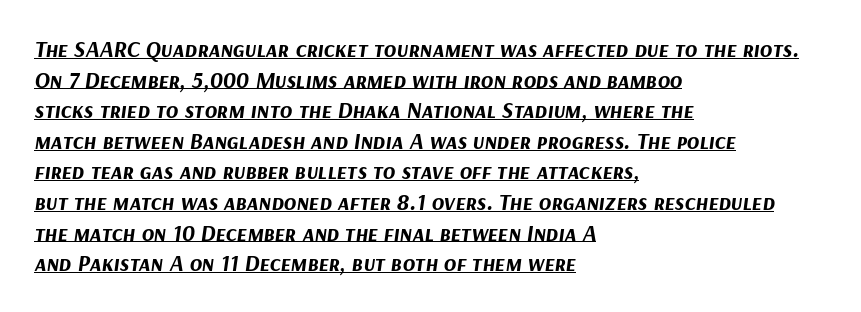
{"italic": "yes", "lean": "right", "slant_degrees": 9, "bold": "yes", "underline": "yes", "align": "left", "line_spacing": "normal", "line_spacing_ratio": 1.33, "letter_spacing": "normal", "letter_spacing_em": 0.0, "glyph_px": 23}
